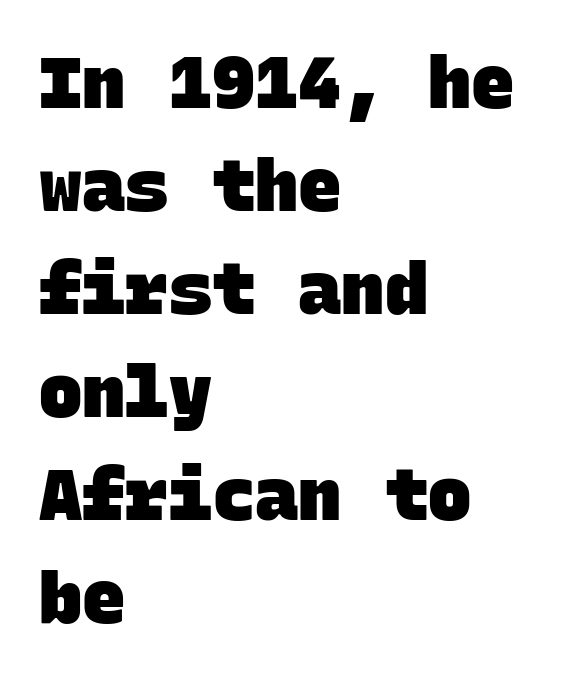
{"serif": "no", "bold": "yes", "weight": "heavy", "width": "normal", "stroke_contrast": "low", "x_height": "large", "monospaced": "yes", "underline": "no", "align": "left", "line_spacing": "normal", "line_spacing_ratio": 1.43, "letter_spacing": "normal", "letter_spacing_em": 0.0, "glyph_px": 72}
